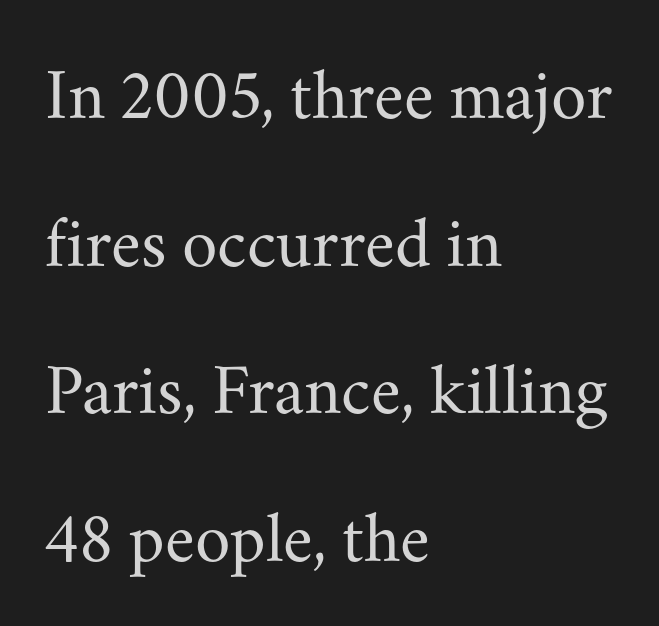
{"serif": "yes", "italic": "no", "bold": "no", "weight": "regular", "width": "normal", "stroke_contrast": "medium", "x_height": "small", "monospaced": "no", "underline": "no", "align": "left", "line_spacing": "loose", "line_spacing_ratio": 2.05, "letter_spacing": "normal", "letter_spacing_em": 0.0, "glyph_px": 72}
